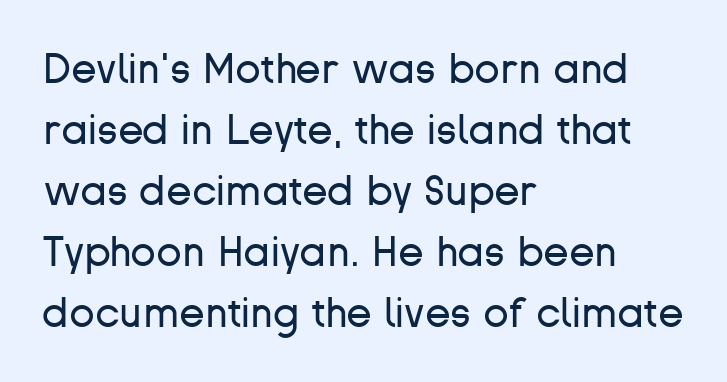
{"serif": "no", "italic": "no", "bold": "no", "weight": "regular", "width": "normal", "stroke_contrast": "low", "x_height": "medium", "monospaced": "no", "underline": "no", "align": "left", "line_spacing": "normal", "line_spacing_ratio": 1.45, "letter_spacing": "normal", "letter_spacing_em": 0.0, "glyph_px": 42}
